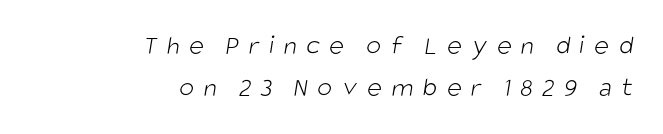
Is the block centered? No — it sits flush against the right margin. The font is comparable to plain body text, perhaps lighter. Short note: letters widely spaced. Students, observe: this is what conventionally led text looks like. Character widths vary here, with narrow letters taking less room than wide ones. The characters display no serif detailing; their extremities are plain.
